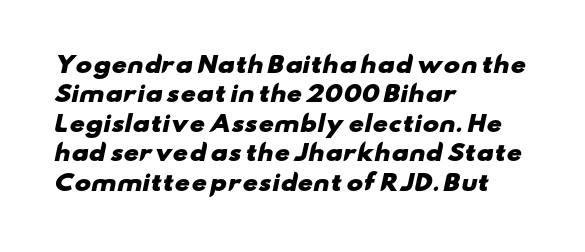
The passage shown has conventional tracking throughout. Bare-footed words on every line. These lines are set flush left with a ragged right edge. A normal amount of white space separates one row of letters from the next. Summary of weight: heavy, a full bold.
